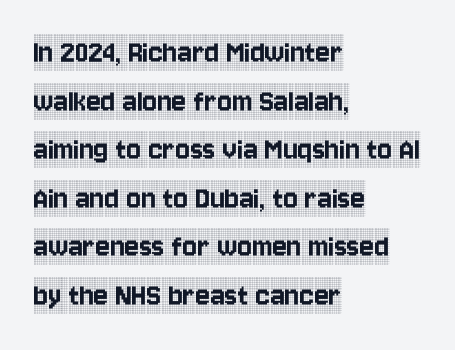
The image shows 34 px condensed serif type, upright; set left-aligned, normal line spacing (1.43x), normal letter spacing, not underlined; a large x-height.
